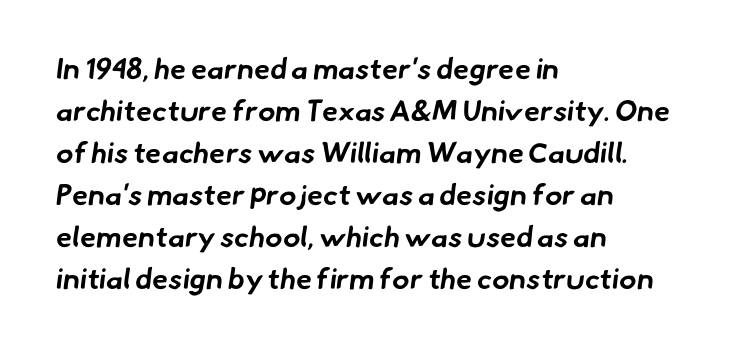
The image shows 29 px bold sans-serif type; set left-aligned, normal line spacing (1.45x), normal letter spacing, not underlined; low stroke contrast and a small x-height.
